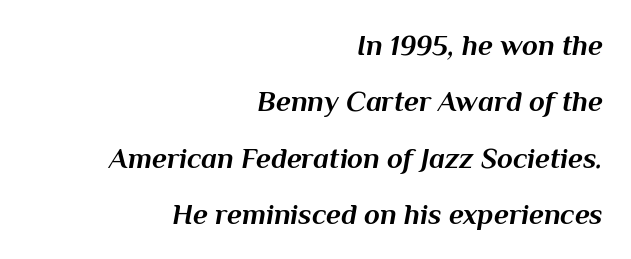
Q: Is the text bold? A: Yes.
Q: Is the text italic (slanted)? A: Yes, it leans right by about 10 degrees.
Q: Is the text underlined? A: No.
Q: How is the paragraph aligned? A: Right-aligned.
Q: Is the spacing between letters normal or unusually wide? A: Normal.
Q: Is the spacing between lines tight, normal or loose? A: Loose.
Q: Width (condensed, normal, or wide)? A: Normal.
Q: Stroke contrast? A: Medium.
Q: x-height? A: Medium.
Q: Monospaced? A: No.
